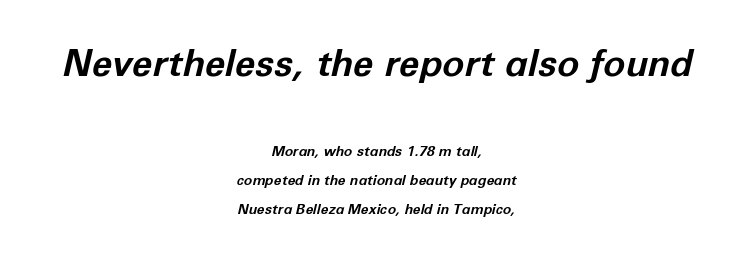
One glance says open: line gaps are wider than usual. Italic: yes, the glyphs are oblique. Default kerning and tracking; the words read as compact shapes. The rendering uses natural spacing where letterforms have individual widths. Check the space under the baseline: it is left empty. Does the copy run flush right? No — it is centered line by line.
